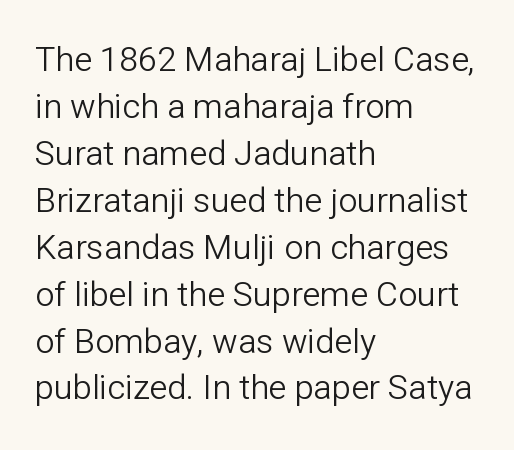
The image shows 34 px light sans-serif type, upright; set left-aligned, normal line spacing (1.38x), normal letter spacing, not underlined; low stroke contrast and a medium x-height.
